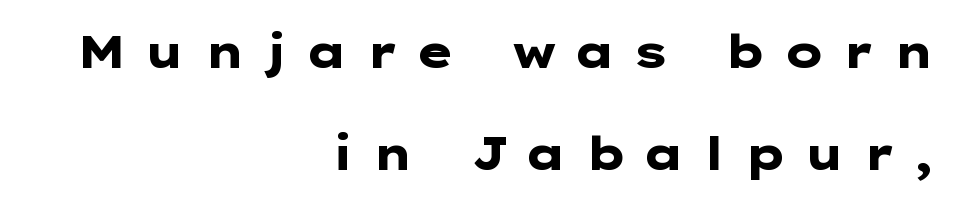
The image shows 45 px heavy, wide sans-serif type, upright; set right-aligned, loose line spacing (2.26x), unusually wide letter spacing (+0.36 em), not underlined; low stroke contrast and a medium x-height.
